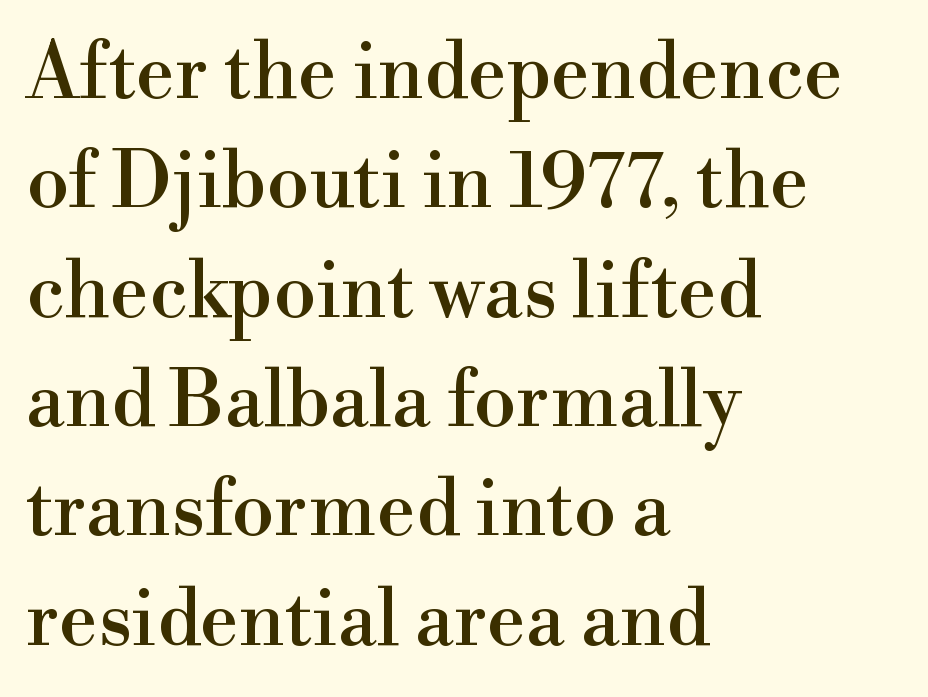
{"serif": "yes", "italic": "no", "width": "normal", "stroke_contrast": "high", "x_height": "small", "monospaced": "no", "underline": "no", "align": "left", "line_spacing": "normal", "line_spacing_ratio": 1.42, "letter_spacing": "normal", "letter_spacing_em": 0.0, "glyph_px": 77}
